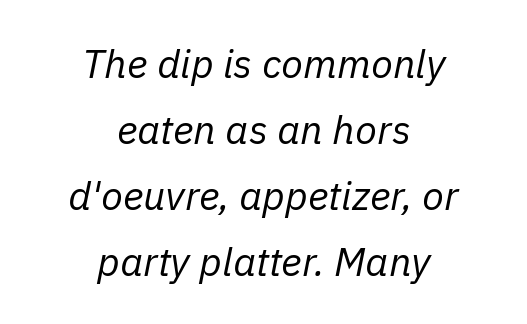
Default kerning and tracking; the words read as compact shapes. Counters stay open thanks to moderate or lighter strokes. Tall strokes in this sample are angled rather than plumb. No word sits above an underline. Spacing verdict: proportional, widths tailored to each character. Leading: standard.
